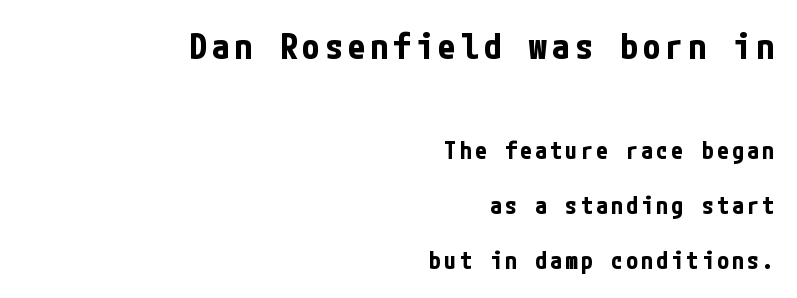
Q: Is the text bold? A: Yes.
Q: Is the text italic (slanted)? A: No, it is upright.
Q: Is the typeface a serif or a sans-serif typeface? A: Sans-serif.
Q: Is the text underlined? A: No.
Q: How is the paragraph aligned? A: Right-aligned.
Q: Is the spacing between lines tight, normal or loose? A: Loose.
Q: Which block of text is set in a larger size, the first (top) or the second (bottom)? A: The first (top) one.
Q: Width (condensed, normal, or wide)? A: Condensed.
Q: Stroke contrast? A: Low.
Q: x-height? A: Medium.
